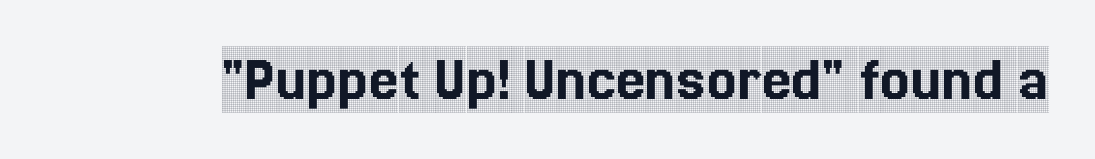
{"serif": "yes", "italic": "no", "width": "condensed", "x_height": "large", "monospaced": "no", "underline": "no", "letter_spacing": "normal", "letter_spacing_em": 0.0, "glyph_px": 66}
